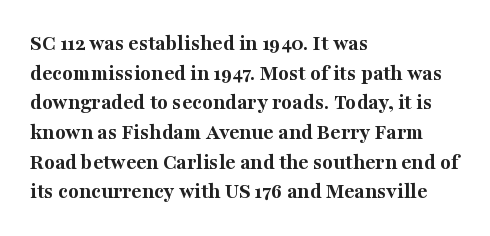
Caption: standard tracking, unaltered. Bold? Absolutely — the strokes are thick and heavy. Where is the straight margin? On the left. The line-height multiplier appears to be the usual default. Underlining? Definitely not there. Upright lettering throughout.
